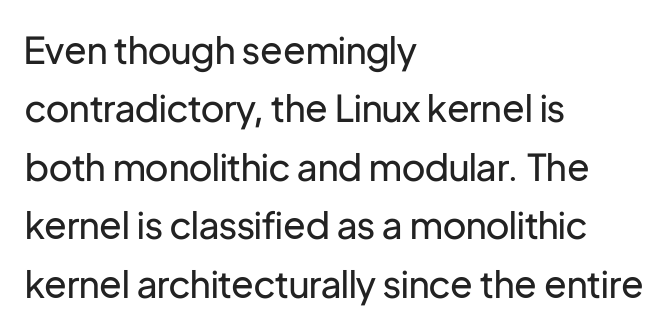
Note the varied advance widths — an 'i' is clearly narrower than an 'm'. A classic flush-left, rag-right setting is used for this passage. Caption: face not bold, strokes unweighted. The passage shown is typeset with a sans-serif family. There is no visible air inserted between adjacent glyphs.
